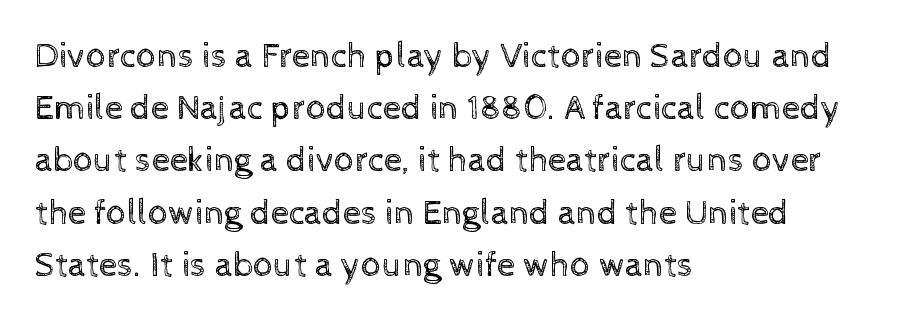
Q: Is the text bold? A: No.
Q: Is the text italic (slanted)? A: No, it is upright.
Q: Is the text underlined? A: No.
Q: How is the paragraph aligned? A: Left-aligned.
Q: Is the spacing between letters normal or unusually wide? A: Normal.
Q: Is the spacing between lines tight, normal or loose? A: Normal.
Q: Width (condensed, normal, or wide)? A: Normal.
Q: x-height? A: Medium.
Q: Monospaced? A: No.
